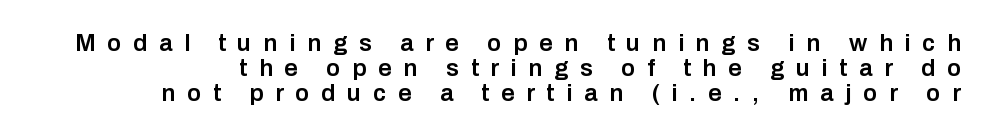
Q: Is the text bold? A: Semi-bold.
Q: Is the text italic (slanted)? A: No, it is upright.
Q: Is the text underlined? A: No.
Q: Is the spacing between letters normal or unusually wide? A: Unusually wide.
Q: Is the spacing between lines tight, normal or loose? A: Tight.
